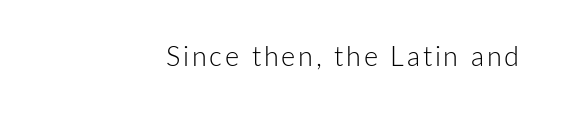
The image shows 27 px text type, upright; set right-aligned, not underlined.
